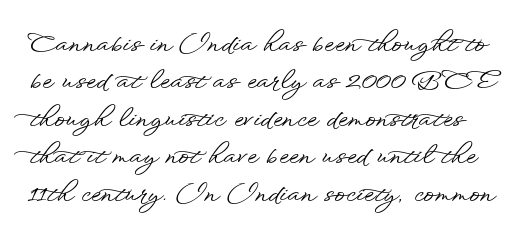
{"underline": "no", "line_spacing": "normal", "line_spacing_ratio": 1.5, "letter_spacing": "normal", "letter_spacing_em": 0.0, "glyph_px": 25}
